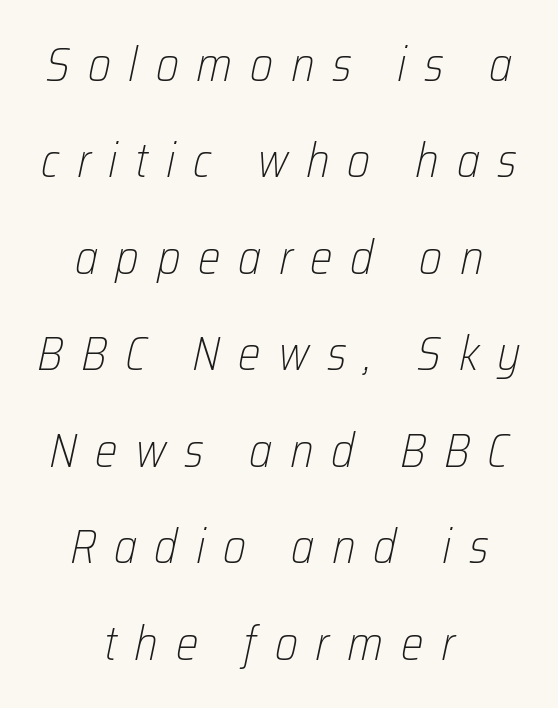
Q: Is the text bold? A: No.
Q: Is the text italic (slanted)? A: Yes, it leans right by about 12 degrees.
Q: Is the text underlined? A: No.
Q: How is the paragraph aligned? A: Centered.
Q: Is the spacing between letters normal or unusually wide? A: Unusually wide.
Q: Is the spacing between lines tight, normal or loose? A: Loose.
Q: Width (condensed, normal, or wide)? A: Condensed.
Q: Stroke contrast? A: Low.
Q: x-height? A: Medium.
Q: Monospaced? A: No.
